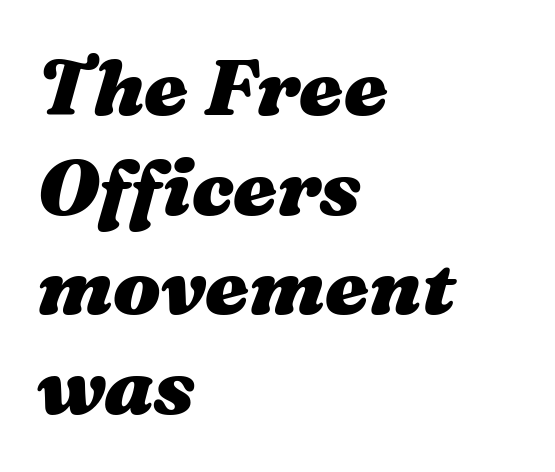
The image shows 79 px heavy, wide type, italic (leaning right); set left-aligned, normal line spacing (1.26x), normal letter spacing, not underlined; medium stroke contrast and a medium x-height.
